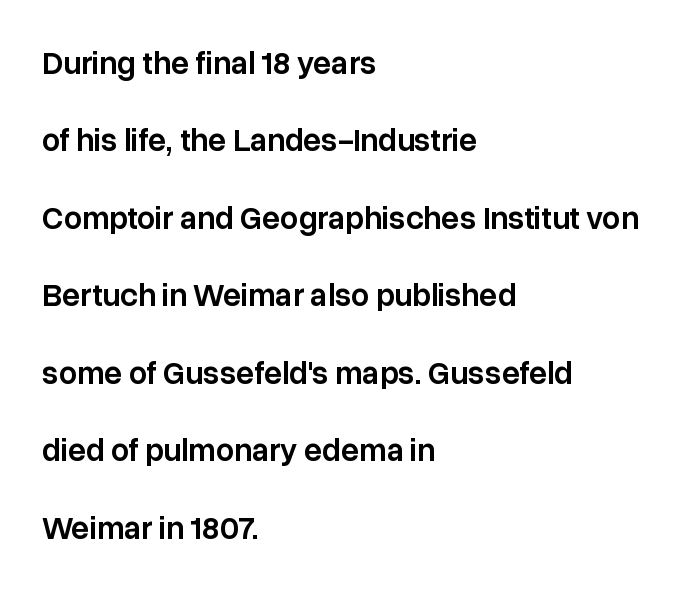
{"serif": "no", "italic": "no", "bold": "semi", "weight": "semibold", "width": "normal", "stroke_contrast": "low", "x_height": "medium", "monospaced": "no", "underline": "no", "align": "left", "line_spacing": "loose", "line_spacing_ratio": 2.42, "letter_spacing": "normal", "letter_spacing_em": 0.0, "glyph_px": 32}
